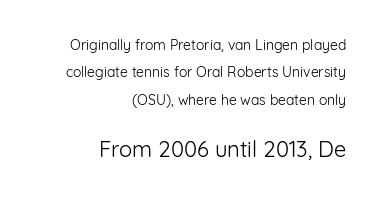
How are the letters spaced? Ordinarily, with no added tracking. Caption: face not bold, strokes unweighted. Does the lettering tilt? It doesn't — this is upright. Vertical spacing — loose. The foot of each line stays bare and open. The block sitting lower on the canvas is the one with enlarged characters.
